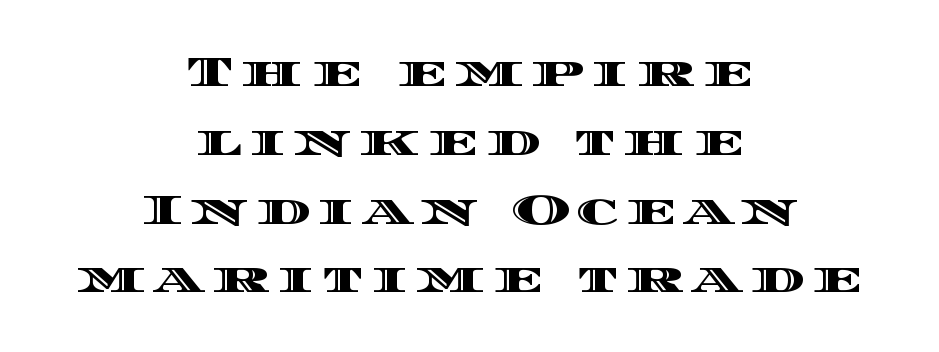
Designer's note — italics off, roman on. Spacing verdict: proportional, widths tailored to each character. Clear beneath every line of the passage. The rendering uses a moderate line-height, typical for paragraphs.
